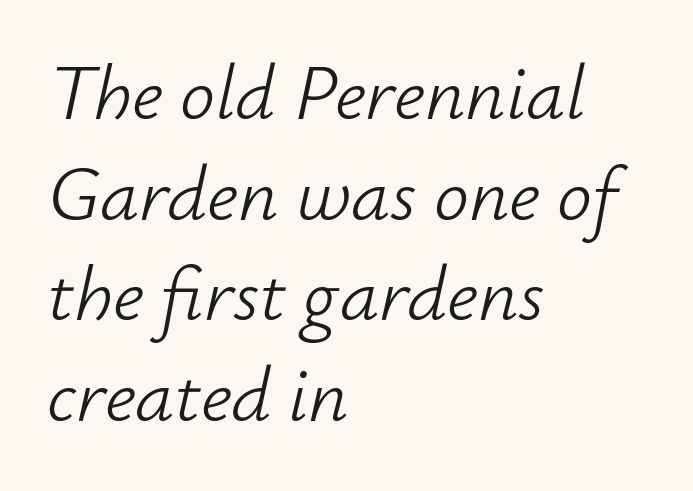
The image shows 78 px light type, italic (leaning right); set left-aligned, normal line spacing (1.29x), normal letter spacing, not underlined; low stroke contrast and a small x-height.
